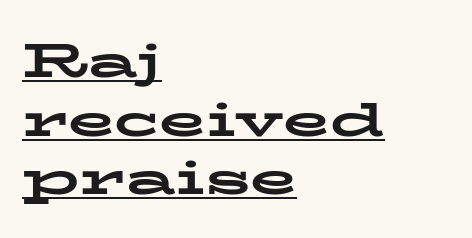
The image shows 48 px bold, wide serif type, upright; set left-aligned, line spacing 1.22x, normal letter spacing, underlined; low stroke contrast and a medium x-height.
